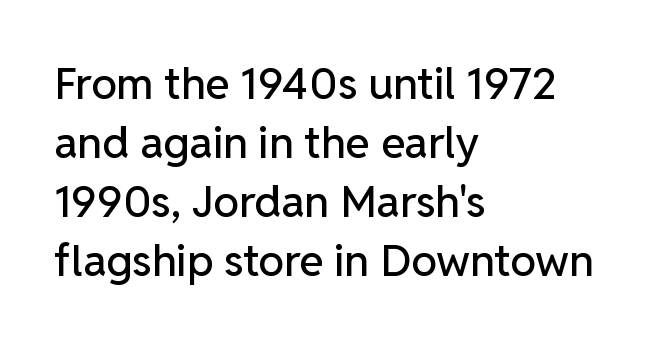
The image shows 44 px sans-serif type, upright; set left-aligned, normal line spacing (1.34x), normal letter spacing, not underlined; low stroke contrast and a medium x-height.
